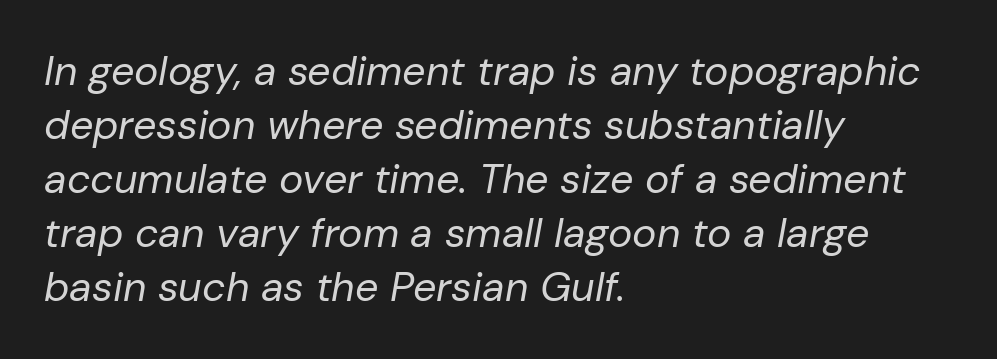
{"italic": "yes", "lean": "right", "slant_degrees": 10, "bold": "no", "weight": "regular", "width": "normal", "stroke_contrast": "low", "x_height": "medium", "monospaced": "no", "underline": "no", "align": "left", "line_spacing": "normal", "line_spacing_ratio": 1.32, "letter_spacing": "normal", "letter_spacing_em": 0.0, "glyph_px": 41}
